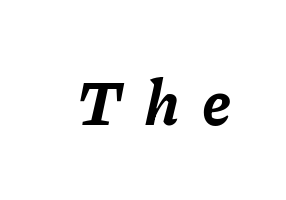
{"italic": "yes", "lean": "right", "slant_degrees": 11, "bold": "yes", "weight": "bold", "width": "normal", "stroke_contrast": "low", "x_height": "medium", "monospaced": "no", "underline": "no", "letter_spacing": "wide", "letter_spacing_em": 0.35, "glyph_px": 63}
